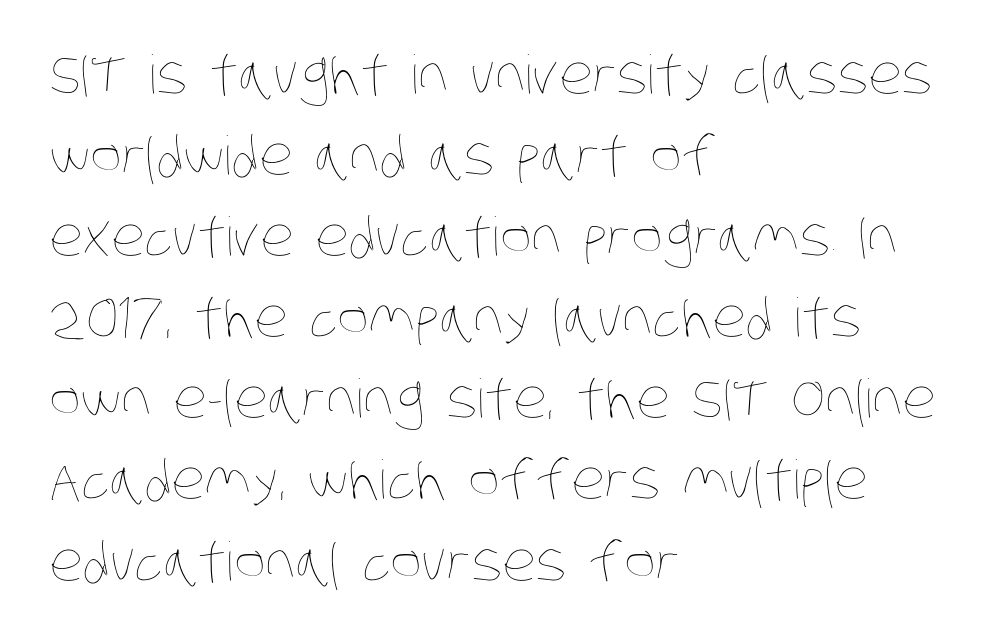
{"bold": "no", "weight": "thin", "width": "condensed", "stroke_contrast": "low", "x_height": "large", "monospaced": "no", "underline": "no", "align": "left", "line_spacing": "normal", "line_spacing_ratio": 1.53, "letter_spacing": "normal", "letter_spacing_em": 0.0, "glyph_px": 53}
